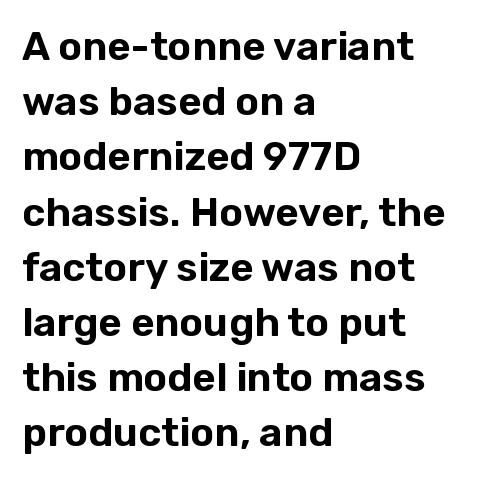
The image shows 40 px sans-serif type, upright; set left-aligned, normal line spacing (1.38x), normal letter spacing, not underlined; low stroke contrast and a medium x-height.
